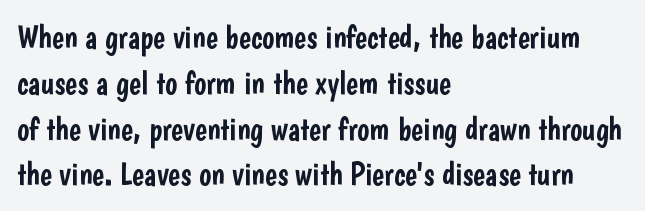
Q: Is the text italic (slanted)? A: No, it is upright.
Q: Is the typeface a serif or a sans-serif typeface? A: Sans-serif.
Q: Is the text underlined? A: No.
Q: How is the paragraph aligned? A: Left-aligned.
Q: Is the spacing between letters normal or unusually wide? A: Normal.
Q: Is the spacing between lines tight, normal or loose? A: Normal.
Q: Width (condensed, normal, or wide)? A: Condensed.
Q: Stroke contrast? A: Low.
Q: x-height? A: Medium.
Q: Monospaced? A: No.
